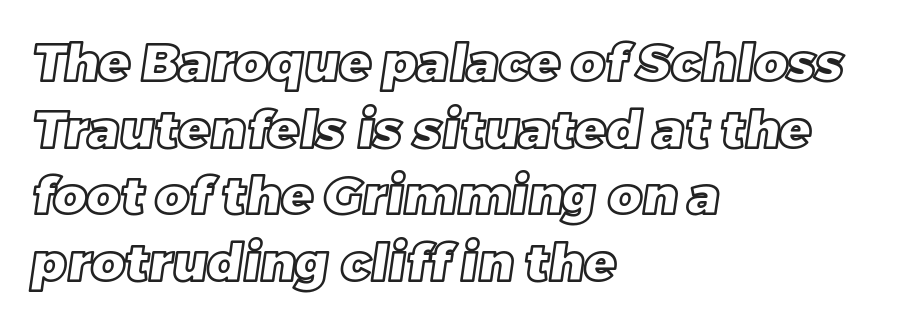
If you measured baseline to baseline, you'd find a middling distance. Words float on clear page, feet unadorned. Think of a printed novel: that variable character pitch is what you see here. The rendering anchors every line to the left-hand side.
